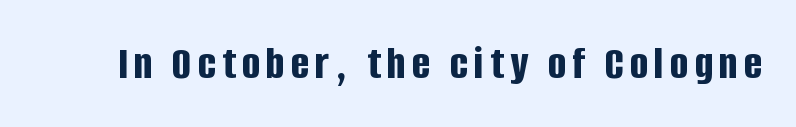
The image shows 48 px bold, condensed sans-serif type, upright; set not underlined; low stroke contrast and a large x-height.
